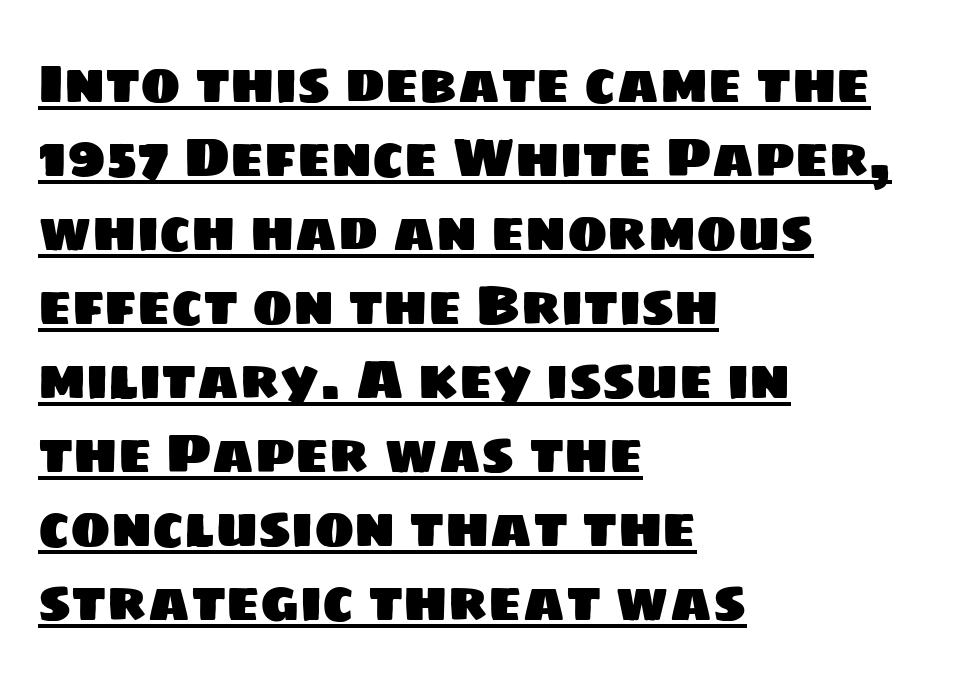
This sample keeps an unexceptional amount of space between lines. The rag falls on the right side of this text block. The face used here is proportionally spaced, like ordinary book or web type. The letterforms sit shoulder to shoulder at normal distance. Underlined type.
